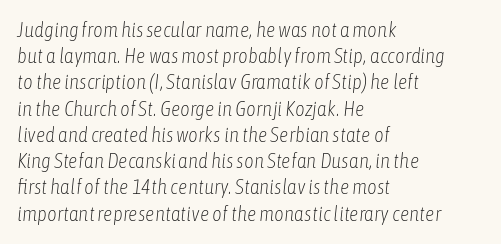
Q: Is the text bold? A: No.
Q: Is the text italic (slanted)? A: Yes, it leans right by about 6 degrees.
Q: Is the text underlined? A: No.
Q: How is the paragraph aligned? A: Left-aligned.
Q: Is the spacing between letters normal or unusually wide? A: Normal.
Q: Is the spacing between lines tight, normal or loose? A: Normal.
